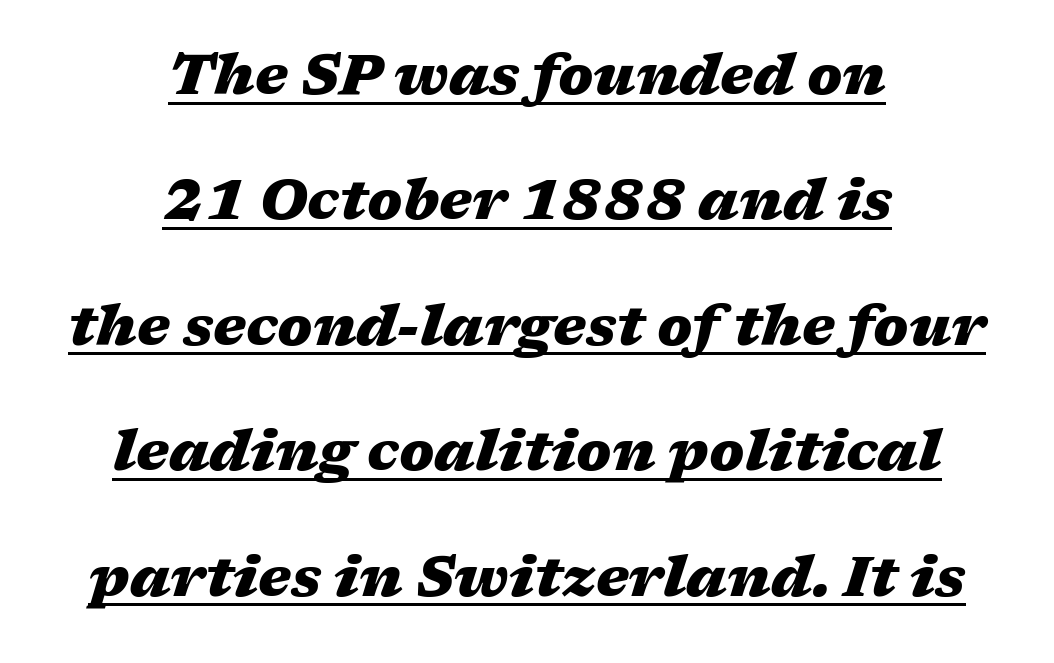
Q: Is the text bold? A: Yes.
Q: Is the text italic (slanted)? A: Yes, it leans right by about 17 degrees.
Q: Is the text underlined? A: Yes.
Q: How is the paragraph aligned? A: Centered.
Q: Is the spacing between letters normal or unusually wide? A: Normal.
Q: Is the spacing between lines tight, normal or loose? A: Loose.
Q: Width (condensed, normal, or wide)? A: Wide.
Q: Stroke contrast? A: Medium.
Q: x-height? A: Medium.
Q: Monospaced? A: No.
